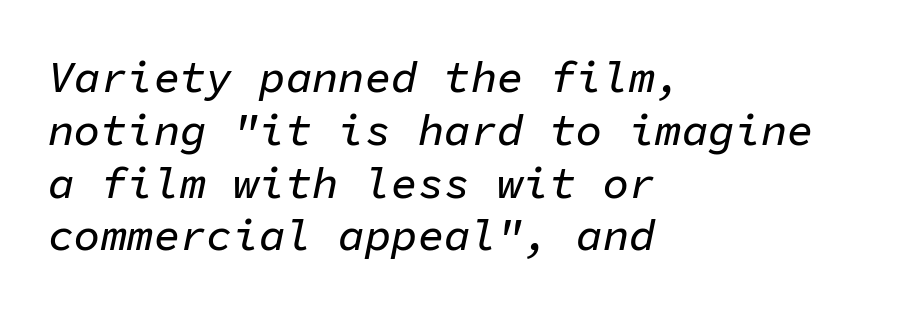
{"italic": "yes", "lean": "right", "slant_degrees": 11, "width": "normal", "stroke_contrast": "low", "x_height": "medium", "monospaced": "yes", "underline": "no", "align": "left", "line_spacing_ratio": 1.2, "letter_spacing": "normal", "letter_spacing_em": 0.0, "glyph_px": 44}
